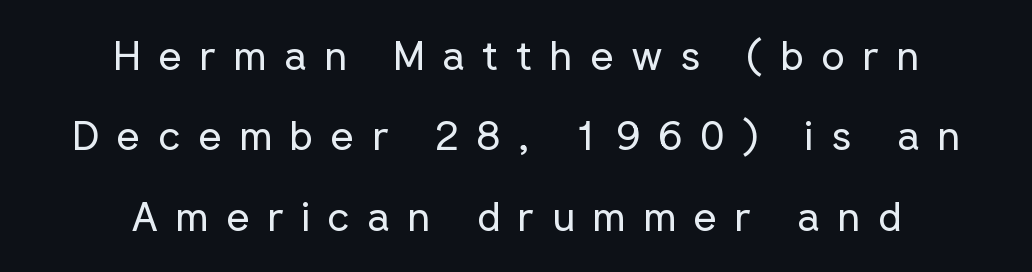
Do the characters align in a grid? No, the font is proportional. The space between consecutive lines is lavish. Unlike italic type, these characters show no tilt at all. Clear beneath every line of the passage. The lines are quadded center.
